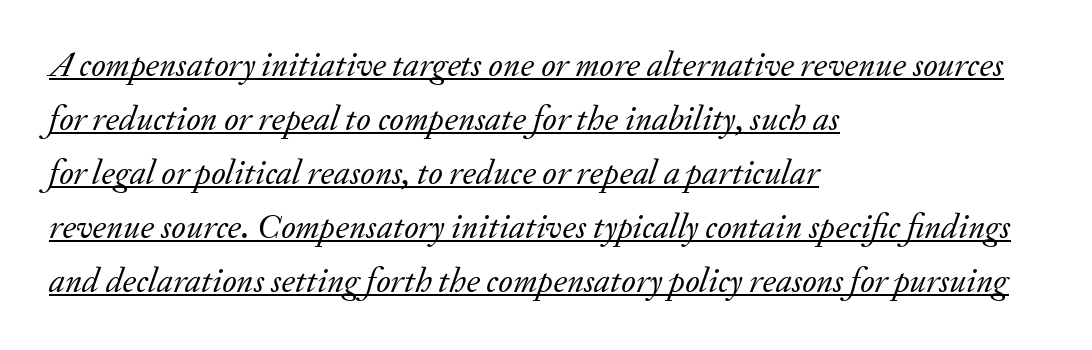
Q: Is the text bold? A: No.
Q: Is the text italic (slanted)? A: Yes, it leans right by about 20 degrees.
Q: Is the typeface a serif or a sans-serif typeface? A: Serif.
Q: Is the text underlined? A: Yes.
Q: How is the paragraph aligned? A: Left-aligned.
Q: Is the spacing between letters normal or unusually wide? A: Normal.
Q: Is the spacing between lines tight, normal or loose? A: Normal.
Q: Width (condensed, normal, or wide)? A: Normal.
Q: Stroke contrast? A: Low.
Q: x-height? A: Small.
Q: Monospaced? A: No.
